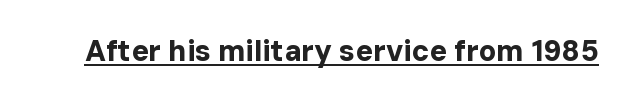
{"serif": "no", "italic": "no", "bold": "yes", "weight": "bold", "width": "normal", "stroke_contrast": "low", "x_height": "medium", "monospaced": "no", "underline": "yes", "letter_spacing": "normal", "letter_spacing_em": 0.0, "glyph_px": 29}
